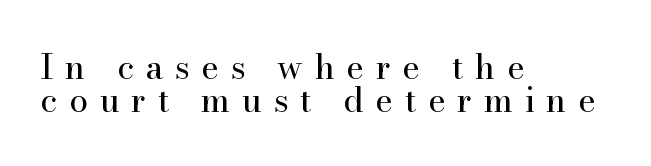
Letters have the restrained weight of plain body copy at most. Summary of vertical rhythm: compact, with narrow interline spacing. Varying glyph widths throughout — classic text-font behaviour. There is plenty of visible air inserted between adjacent glyphs. The lettering stays uniformly vertical, giving the passage a roman look.
